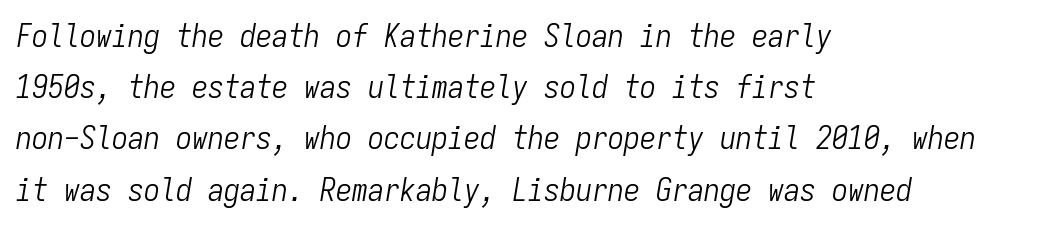
The image shows 32 px light, condensed type, italic (leaning right), monospaced; set left-aligned, normal line spacing (1.6x), normal letter spacing, not underlined; low stroke contrast and a medium x-height.
